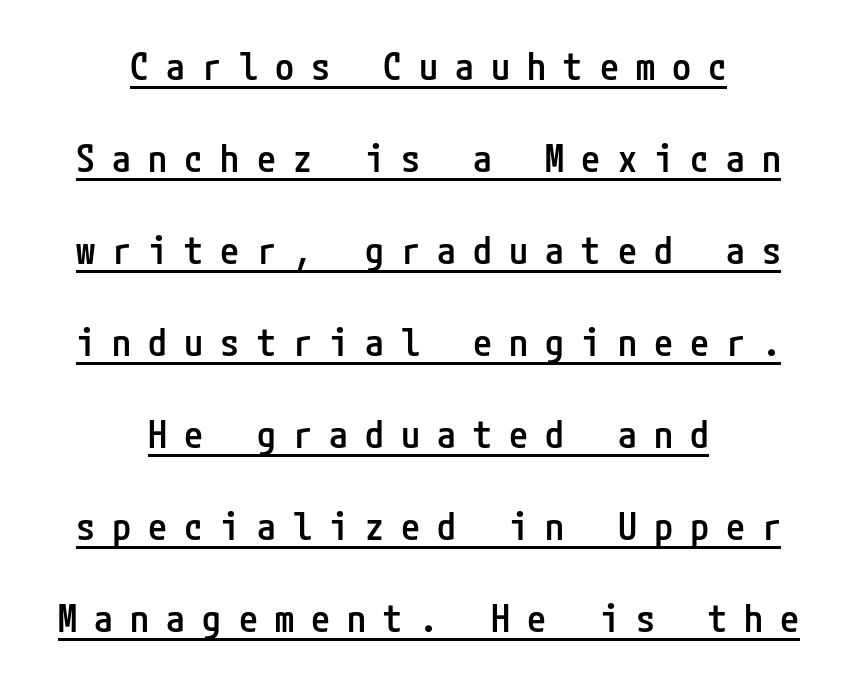
Q: Is the text bold? A: Semi-bold.
Q: Is the text italic (slanted)? A: No, it is upright.
Q: Is the typeface a serif or a sans-serif typeface? A: Sans-serif.
Q: Is the text underlined? A: Yes.
Q: How is the paragraph aligned? A: Centered.
Q: Is the spacing between letters normal or unusually wide? A: Unusually wide.
Q: Is the spacing between lines tight, normal or loose? A: Loose.
Q: Width (condensed, normal, or wide)? A: Condensed.
Q: Stroke contrast? A: Low.
Q: x-height? A: Medium.
